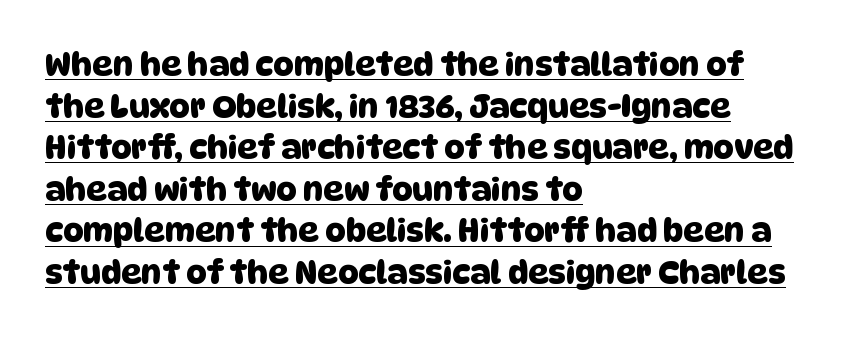
The image shows 32 px sans-serif type; set left-aligned, normal line spacing (1.3x), normal letter spacing, underlined; low stroke contrast and a large x-height.
